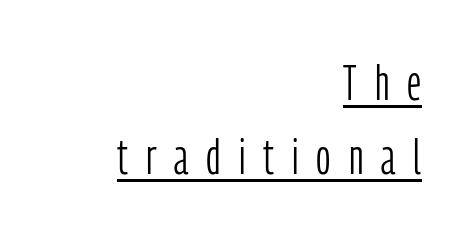
{"serif": "no", "italic": "no", "bold": "no", "weight": "light", "width": "condensed", "stroke_contrast": "low", "x_height": "medium", "monospaced": "no", "underline": "yes", "align": "right", "line_spacing": "normal", "line_spacing_ratio": 1.49, "letter_spacing": "wide", "letter_spacing_em": 0.36, "glyph_px": 50}
